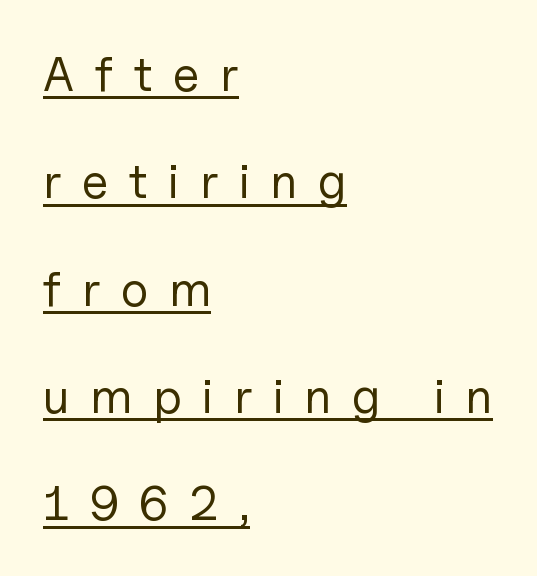
Q: Is the text bold? A: No.
Q: Is the text italic (slanted)? A: No, it is upright.
Q: Is the typeface a serif or a sans-serif typeface? A: Sans-serif.
Q: Is the text underlined? A: Yes.
Q: How is the paragraph aligned? A: Left-aligned.
Q: Is the spacing between letters normal or unusually wide? A: Unusually wide.
Q: Is the spacing between lines tight, normal or loose? A: Loose.
Q: Width (condensed, normal, or wide)? A: Normal.
Q: Stroke contrast? A: Low.
Q: x-height? A: Medium.
Q: Monospaced? A: No.
